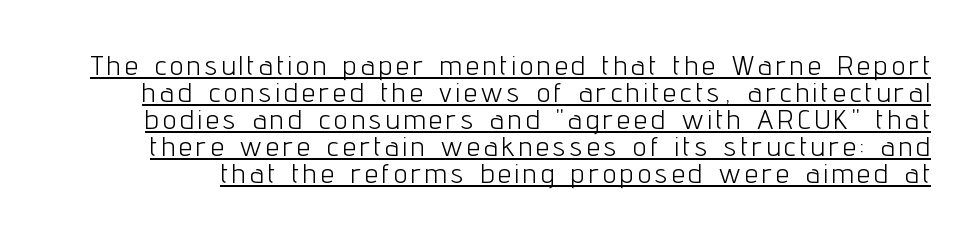
Q: Is the text bold? A: No.
Q: Is the text italic (slanted)? A: No, it is upright.
Q: Is the text underlined? A: Yes.
Q: Is the spacing between lines tight, normal or loose? A: Tight.
